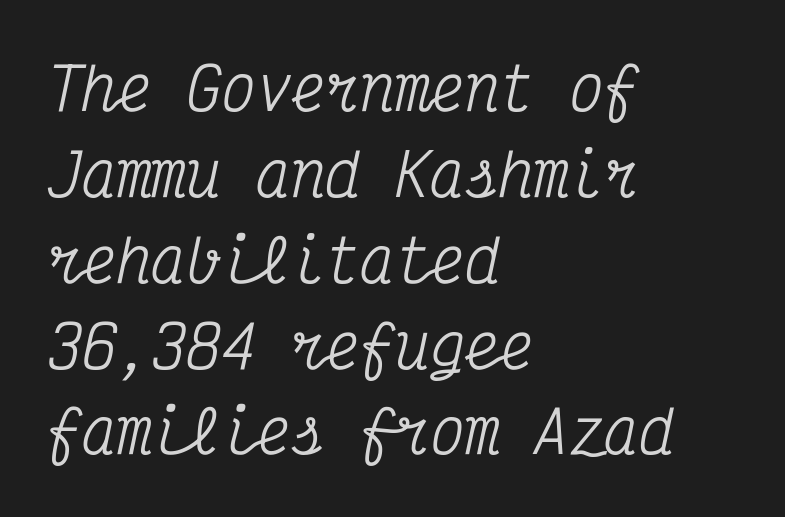
The image shows 58 px condensed serif type, italic (leaning right), monospaced; set left-aligned, normal line spacing (1.48x), normal letter spacing, not underlined; medium stroke contrast and a medium x-height.
